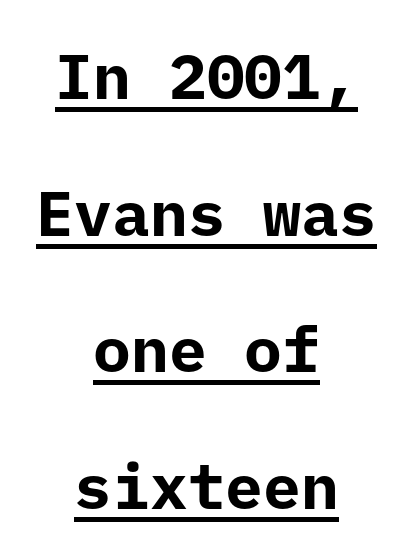
A typesetter would call this leading open, well beyond the default. You can see a thin bar hugging the bottom of the glyphs. These lines are composed in type without serifs. Look at the tracking — it's just the regular setting, nothing added. Notice how thick the strokes are: this is what a full bold looks like. Horizontal alignment here is central, giving a formal, balanced look.
